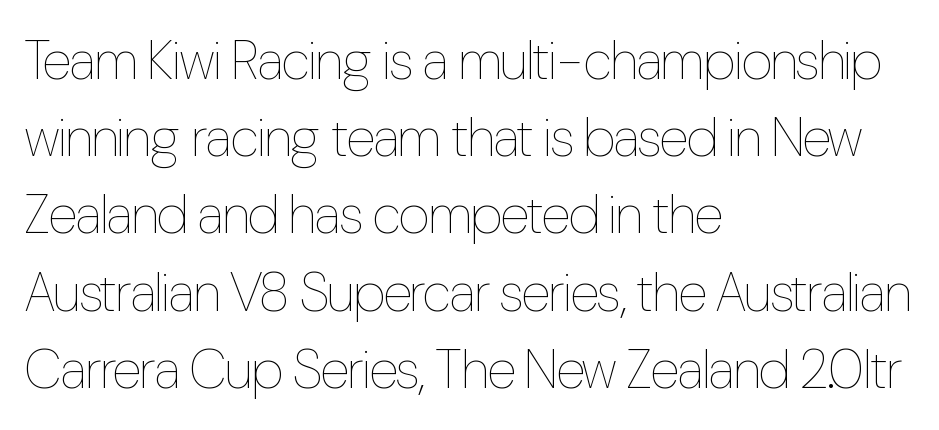
Q: Is the text bold? A: No.
Q: Is the text italic (slanted)? A: No, it is upright.
Q: Is the text underlined? A: No.
Q: How is the paragraph aligned? A: Left-aligned.
Q: Is the spacing between letters normal or unusually wide? A: Normal.
Q: Is the spacing between lines tight, normal or loose? A: Normal.
Q: Width (condensed, normal, or wide)? A: Condensed.
Q: Stroke contrast? A: Low.
Q: x-height? A: Medium.
Q: Monospaced? A: No.
